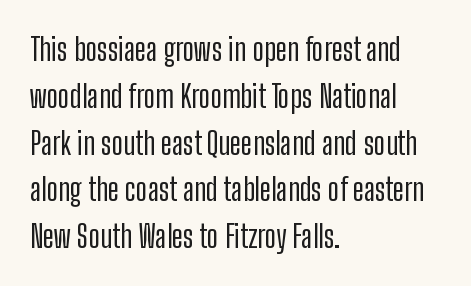
{"serif": "no", "italic": "no", "width": "condensed", "stroke_contrast": "low", "x_height": "medium", "monospaced": "no", "underline": "no", "align": "left", "line_spacing": "normal", "line_spacing_ratio": 1.51, "letter_spacing": "normal", "letter_spacing_em": 0.0, "glyph_px": 31}
